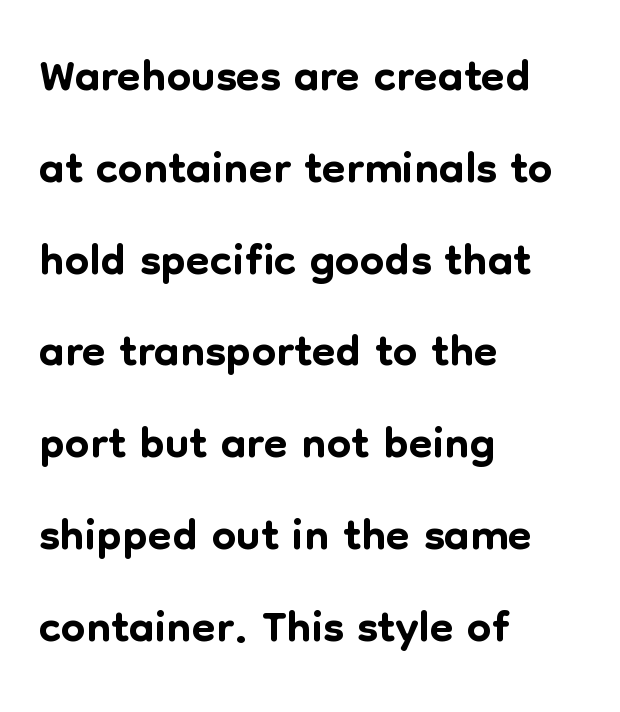
Q: Is the text italic (slanted)? A: No, it is upright.
Q: Is the typeface a serif or a sans-serif typeface? A: Sans-serif.
Q: Is the text underlined? A: No.
Q: How is the paragraph aligned? A: Left-aligned.
Q: Is the spacing between letters normal or unusually wide? A: Normal.
Q: Is the spacing between lines tight, normal or loose? A: Normal.
Q: Width (condensed, normal, or wide)? A: Normal.
Q: Stroke contrast? A: Low.
Q: x-height? A: Medium.
Q: Monospaced? A: No.
